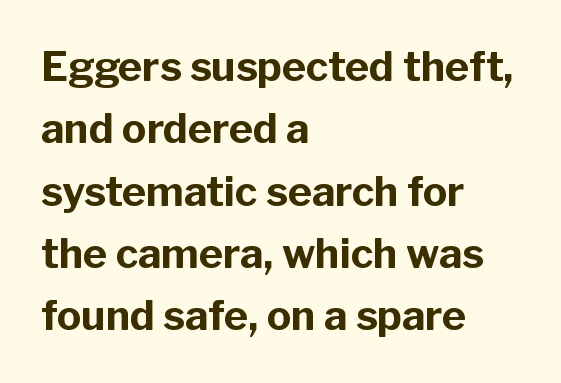
The image shows 41 px bold sans-serif type, upright; set left-aligned, normal line spacing (1.52x), normal letter spacing, not underlined; low stroke contrast and a medium x-height.
